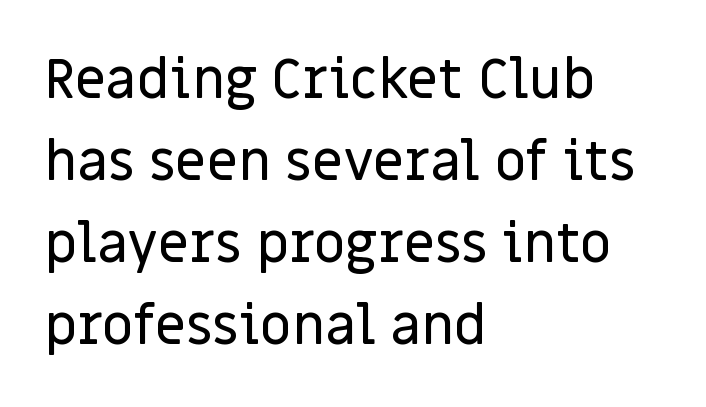
The image shows 55 px sans-serif type, upright; set left-aligned, normal line spacing (1.49x), normal letter spacing, not underlined; low stroke contrast and a large x-height.
